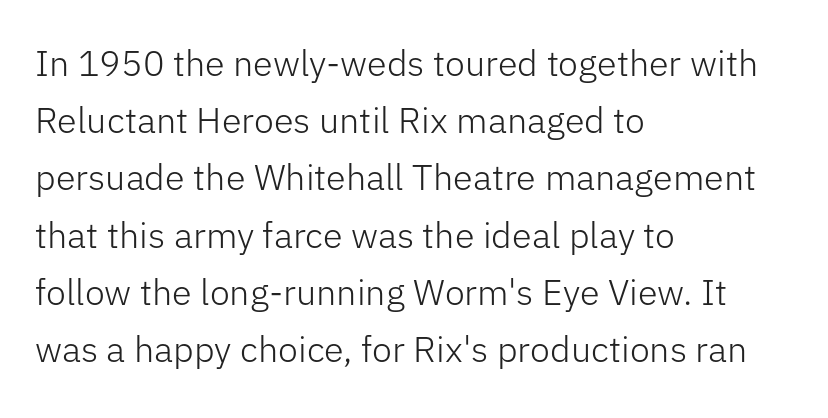
The image shows 36 px light sans-serif type, upright; set left-aligned, normal line spacing (1.59x), normal letter spacing, not underlined; low stroke contrast and a medium x-height.
